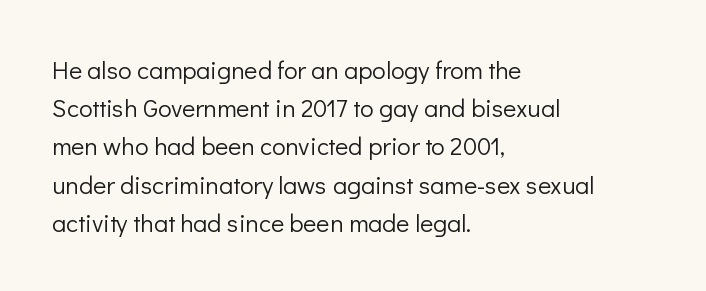
The image shows 25 px text type, upright; set left-aligned, normal line spacing (1.53x), normal letter spacing, not underlined.
